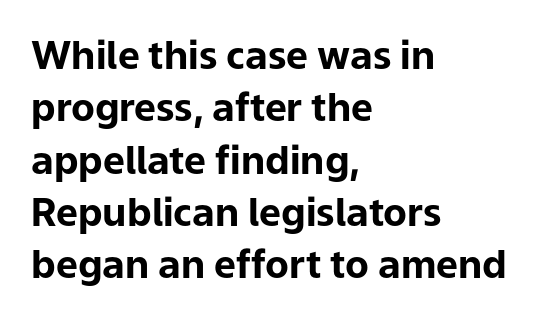
{"serif": "no", "italic": "no", "bold": "yes", "weight": "bold", "width": "normal", "stroke_contrast": "low", "x_height": "medium", "monospaced": "no", "underline": "no", "align": "left", "line_spacing": "normal", "line_spacing_ratio": 1.34, "letter_spacing": "normal", "letter_spacing_em": 0.0, "glyph_px": 39}
